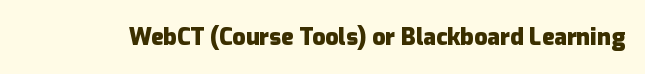
{"italic": "no", "bold": "yes", "underline": "no", "letter_spacing": "normal", "letter_spacing_em": 0.0, "glyph_px": 23}
